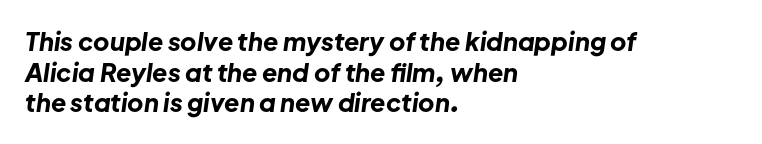
The image shows 25 px bold type, italic (leaning right); set left-aligned, line spacing 1.23x, normal letter spacing, not underlined.
